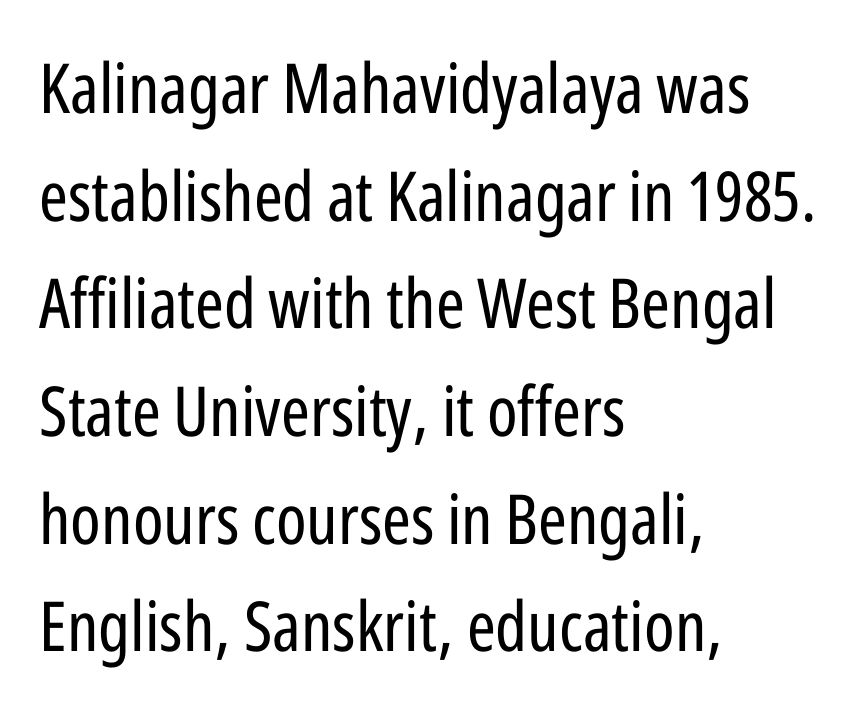
{"serif": "no", "italic": "no", "bold": "no", "weight": "regular", "width": "condensed", "stroke_contrast": "low", "x_height": "medium", "monospaced": "no", "underline": "no", "align": "left", "line_spacing": "normal", "line_spacing_ratio": 1.56, "letter_spacing": "normal", "letter_spacing_em": 0.0, "glyph_px": 69}
